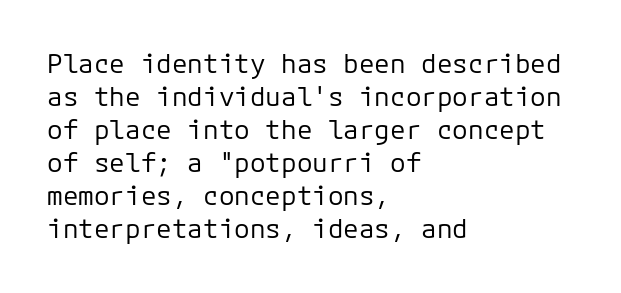
{"italic": "no", "bold": "no", "underline": "no", "align": "left", "line_spacing": "normal", "line_spacing_ratio": 1.27, "letter_spacing": "normal", "letter_spacing_em": 0.0, "glyph_px": 26}
